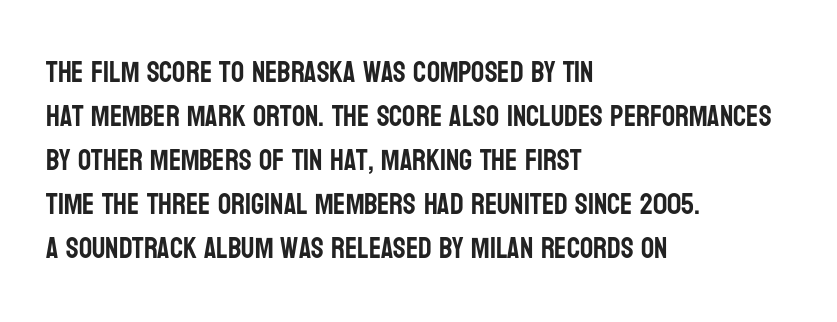
Each row of text sits above clean, open space. Here the glyphs are tracked normally, forming tight word shapes. Looks like regular typesetting: each glyph gets only the width it needs. These lines stack with their left ends in a neat column. This is sans-serif lettering, the kind often seen on screens and signage. This is roman type, the default non-slanted kind.
